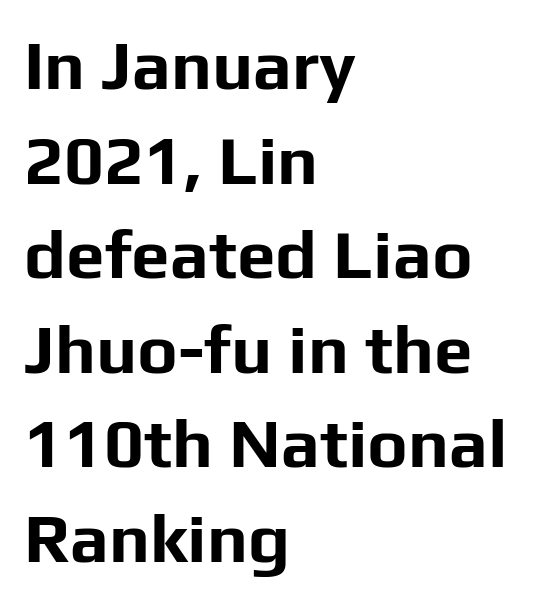
This sample uses an upright cut, with every glyph sitting square on the baseline. Descender tails drop into unmarked territory. The leading is moderate, giving the passage an even texture. The paragraph has a hard left edge and a soft right edge. Nothing sits at the stroke ends, so this counts as sans-serif. The sample has been set heavy, in full bold.
